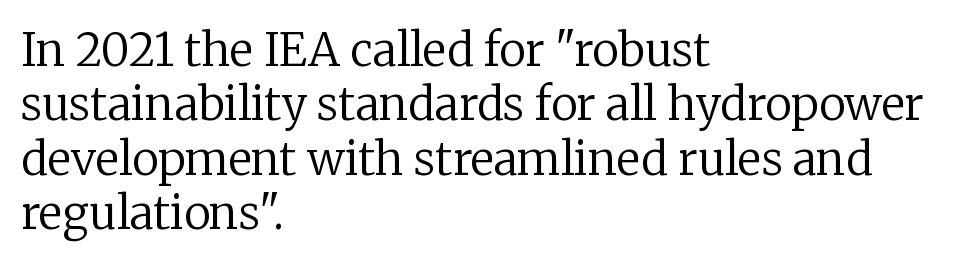
Q: Is the text bold? A: No.
Q: Is the text italic (slanted)? A: No, it is upright.
Q: Is the typeface a serif or a sans-serif typeface? A: Serif.
Q: Is the text underlined? A: No.
Q: How is the paragraph aligned? A: Left-aligned.
Q: Is the spacing between letters normal or unusually wide? A: Normal.
Q: Width (condensed, normal, or wide)? A: Normal.
Q: Stroke contrast? A: Low.
Q: x-height? A: Medium.
Q: Monospaced? A: No.
